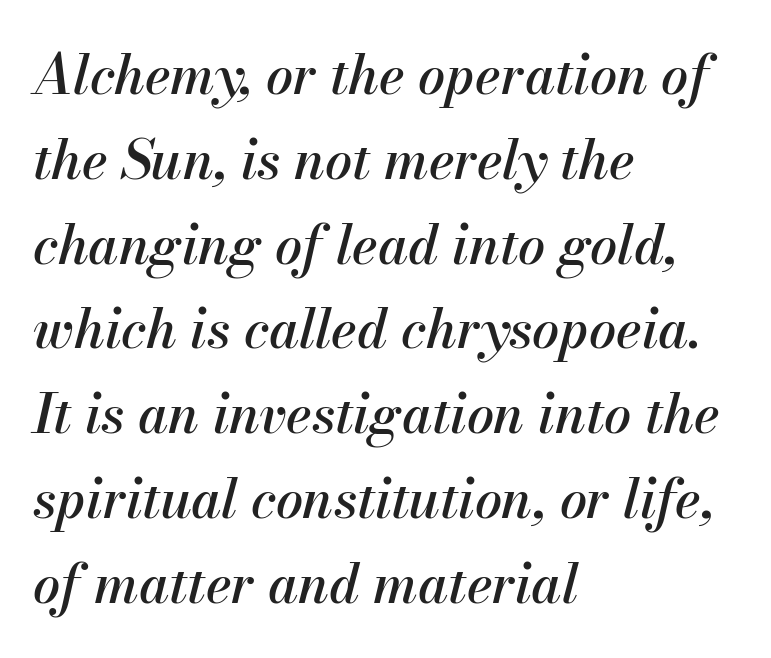
{"italic": "yes", "lean": "right", "slant_degrees": 13, "width": "normal", "stroke_contrast": "medium", "x_height": "small", "monospaced": "no", "underline": "no", "align": "left", "line_spacing": "normal", "line_spacing_ratio": 1.57, "letter_spacing": "normal", "letter_spacing_em": 0.0, "glyph_px": 54}
